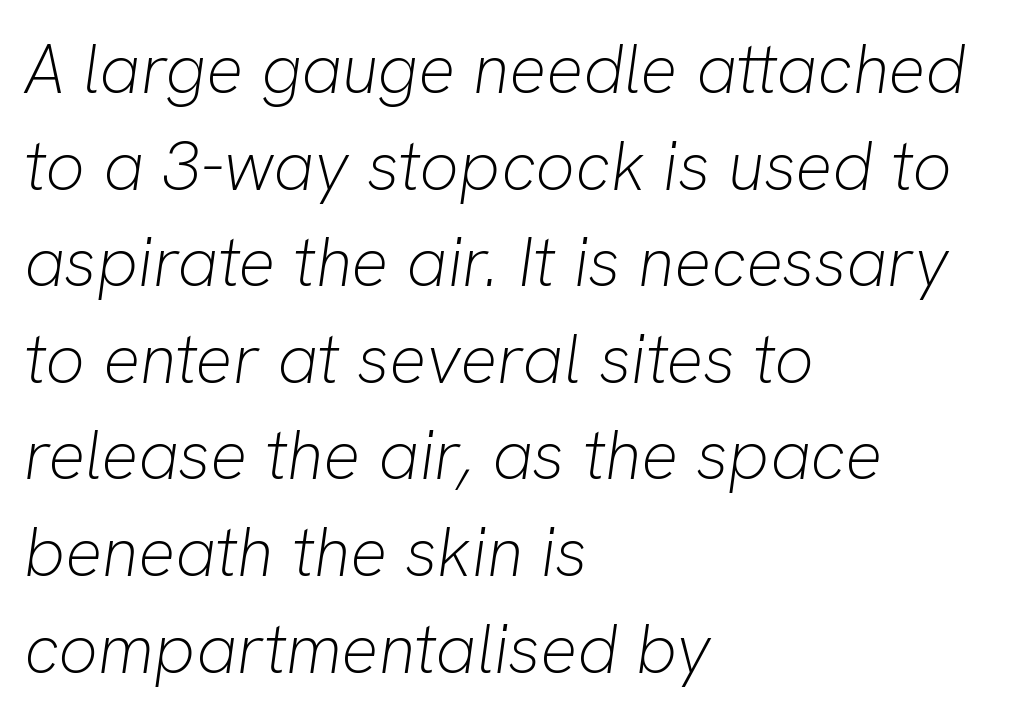
{"italic": "yes", "lean": "right", "slant_degrees": 8, "bold": "no", "weight": "light", "width": "normal", "stroke_contrast": "low", "x_height": "medium", "monospaced": "no", "underline": "no", "align": "left", "line_spacing": "normal", "line_spacing_ratio": 1.4, "letter_spacing": "normal", "letter_spacing_em": 0.0, "glyph_px": 69}
